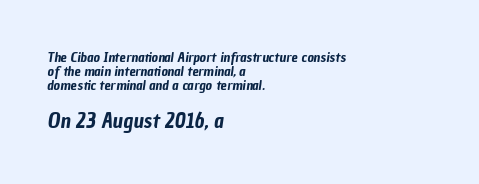
Q: Is the text underlined? A: No.
Q: How is the paragraph aligned? A: Left-aligned.
Q: Is the spacing between letters normal or unusually wide? A: Normal.
Q: Is the spacing between lines tight, normal or loose? A: Tight.
Q: Which block of text is set in a larger size, the first (top) or the second (bottom)? A: The second (bottom) one.
